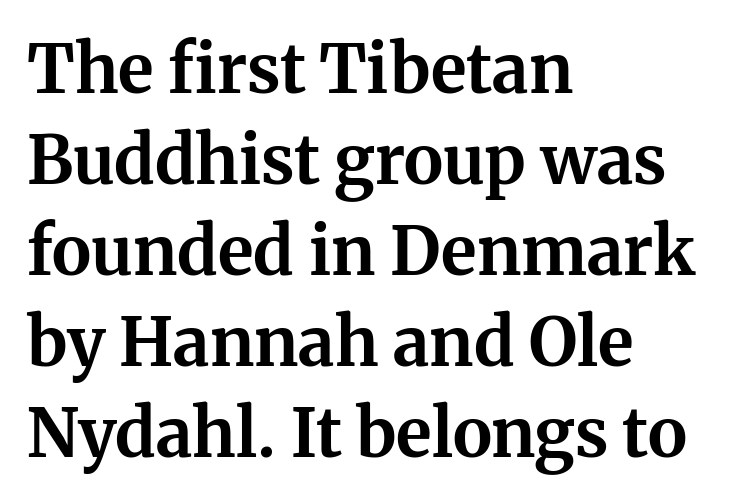
Beneath every word, the page is bare. Leading: standard. These lines are set flush left with a ragged right edge. The font's upright variant was chosen for this text.
